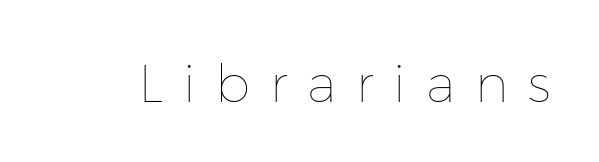
{"italic": "no", "bold": "no", "weight": "thin", "width": "normal", "stroke_contrast": "low", "x_height": "medium", "monospaced": "no", "underline": "no", "letter_spacing": "wide", "letter_spacing_em": 0.38, "glyph_px": 52}
